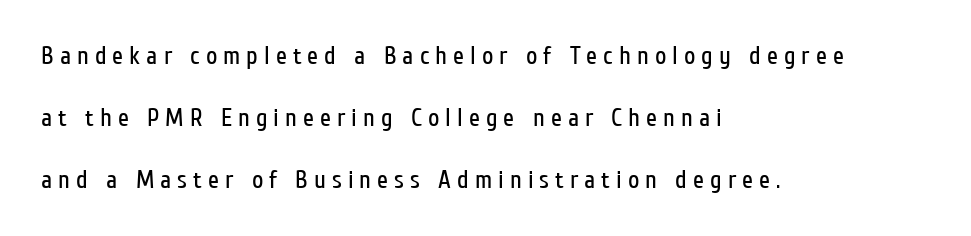
The image shows 25 px text type, upright; set left-aligned, loose line spacing (2.48x), unusually wide letter spacing (+0.24 em), not underlined.
